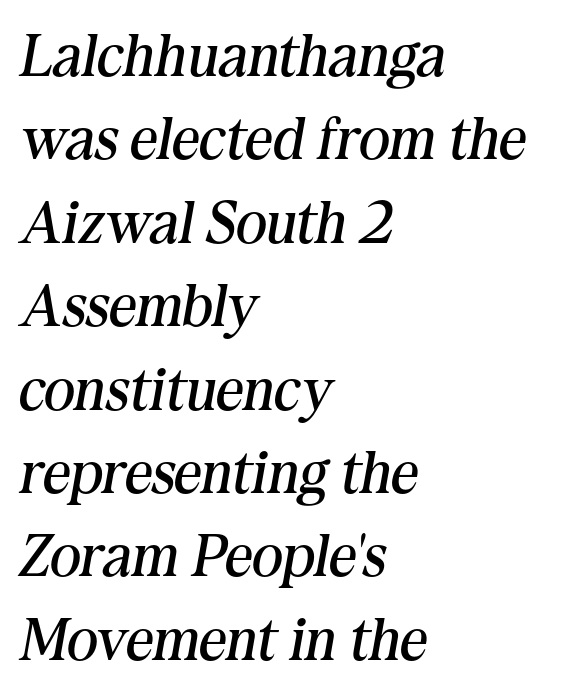
The image shows 60 px regular-weight serif type, italic (leaning right); set left-aligned, normal line spacing (1.39x), normal letter spacing, not underlined; medium stroke contrast and a medium x-height.
